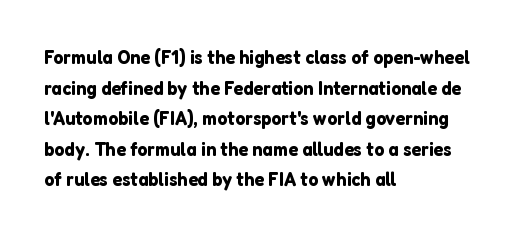
Posture: upright roman. Where is the straight margin? On the left. The passage shown stacks its lines at a standard gap. The passage shown is not underscored anywhere. The tracking reads as untouched default to a designer's eye.
